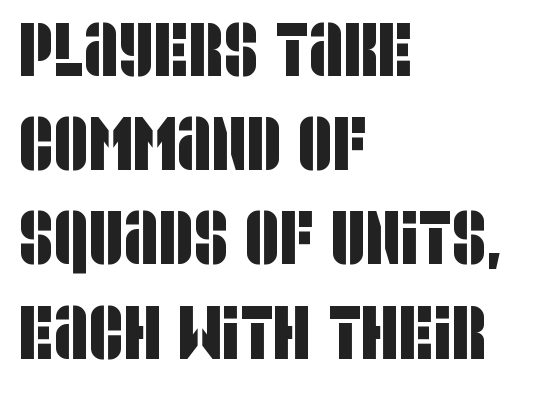
The image shows 76 px condensed sans-serif type; set left-aligned, line spacing 1.24x, normal letter spacing, not underlined; low stroke contrast and a large x-height.
